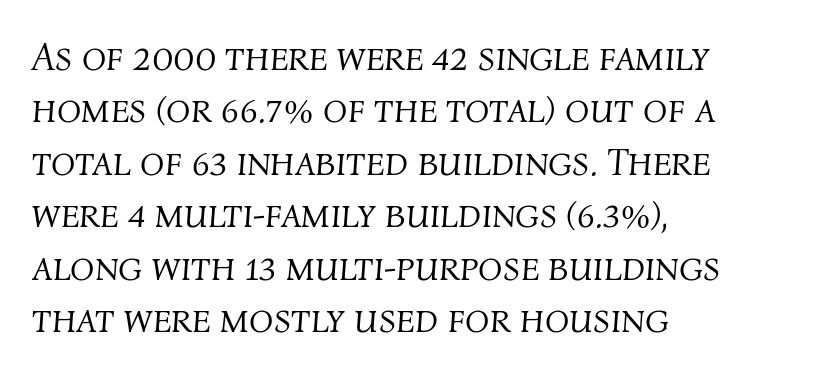
Q: Is the text bold? A: No.
Q: Is the text italic (slanted)? A: Yes, it leans right by about 4 degrees.
Q: Is the text underlined? A: No.
Q: How is the paragraph aligned? A: Left-aligned.
Q: Is the spacing between letters normal or unusually wide? A: Normal.
Q: Is the spacing between lines tight, normal or loose? A: Normal.
Q: Width (condensed, normal, or wide)? A: Normal.
Q: Stroke contrast? A: Medium.
Q: x-height? A: Medium.
Q: Monospaced? A: No.
